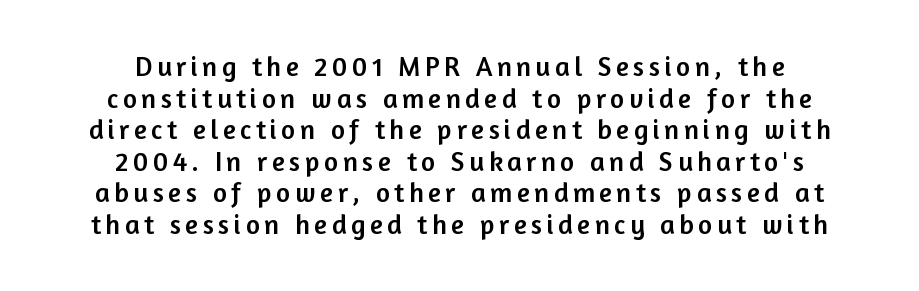
No italicization has been applied; the sample stays upright. Descenders hang freely into open space. These lines stack symmetrically, like a column narrowing and widening about its center.
